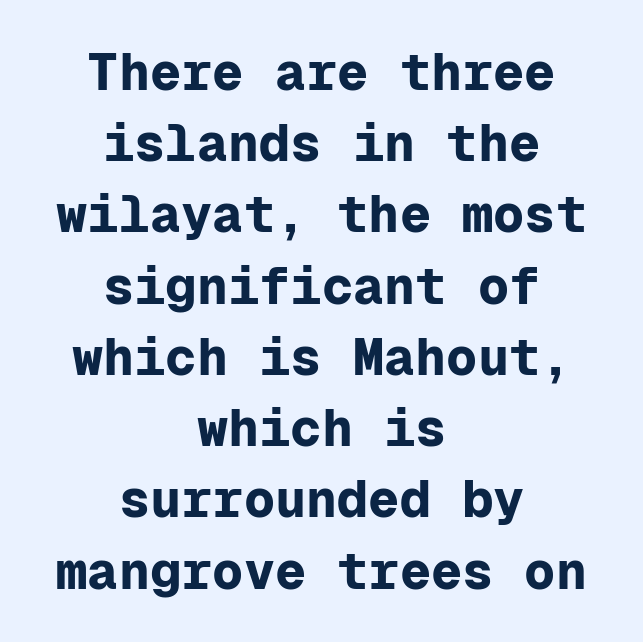
Q: Is the text bold? A: Yes.
Q: Is the text italic (slanted)? A: No, it is upright.
Q: Is the typeface a serif or a sans-serif typeface? A: Sans-serif.
Q: Is the text underlined? A: No.
Q: How is the paragraph aligned? A: Centered.
Q: Is the spacing between letters normal or unusually wide? A: Normal.
Q: Is the spacing between lines tight, normal or loose? A: Normal.
Q: Width (condensed, normal, or wide)? A: Normal.
Q: Stroke contrast? A: Low.
Q: x-height? A: Medium.
Q: Monospaced? A: Yes.
